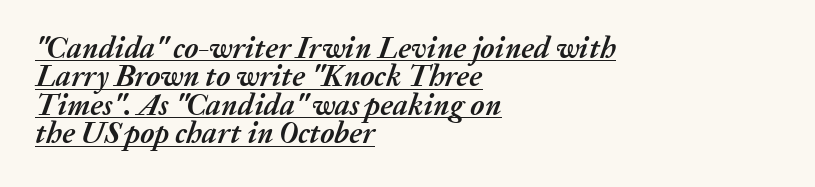
The image shows 30 px semibold type, italic (leaning right); set left-aligned, tight line spacing (0.95x), normal letter spacing, underlined; medium stroke contrast and a medium x-height.
